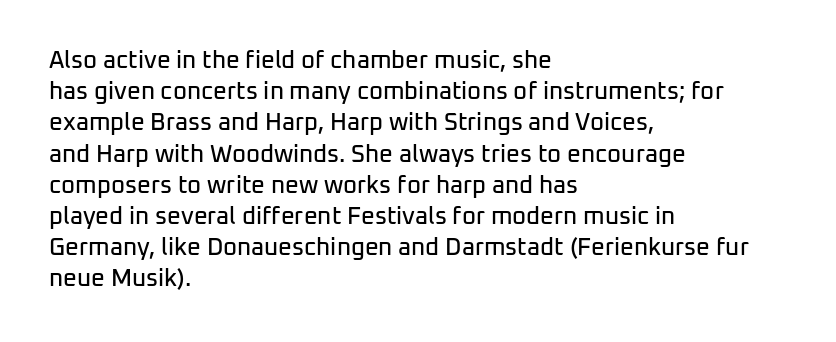
The image shows 24 px text type, upright; set left-aligned, normal line spacing (1.3x), normal letter spacing, not underlined.
